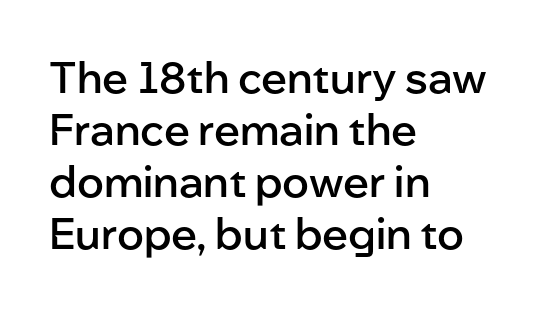
{"serif": "no", "italic": "no", "bold": "semi", "weight": "semibold", "width": "normal", "stroke_contrast": "low", "x_height": "medium", "monospaced": "no", "underline": "no", "align": "left", "line_spacing_ratio": 1.21, "letter_spacing": "normal", "letter_spacing_em": 0.0, "glyph_px": 43}
